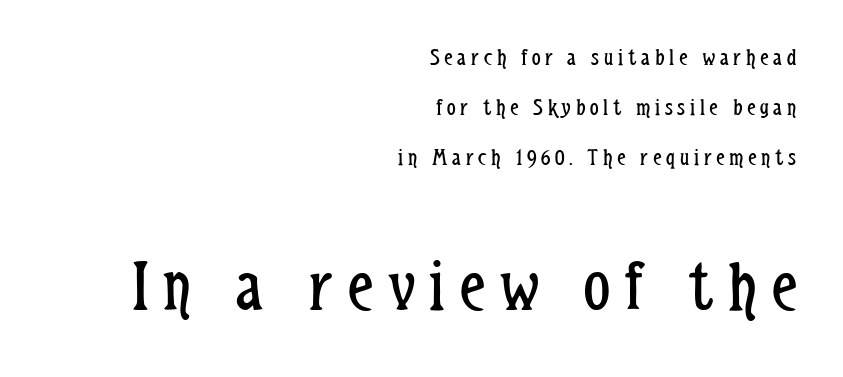
The image shows 73 px regular-weight, condensed sans-serif type, upright; set right-aligned, loose line spacing (2.08x), unusually wide letter spacing (+0.2 em), not underlined; the second (bottom) block is 3.04x larger; low stroke contrast and a medium x-height.
